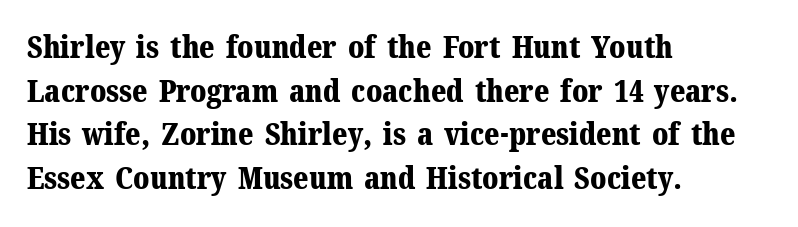
Regular leading. The words here are not underlined. What weight is shown? A full bold with thick strokes. One-word summary of the alignment: left. Default kerning and tracking; the words read as compact shapes. The face used here is proportionally spaced, like ordinary book or web type.
